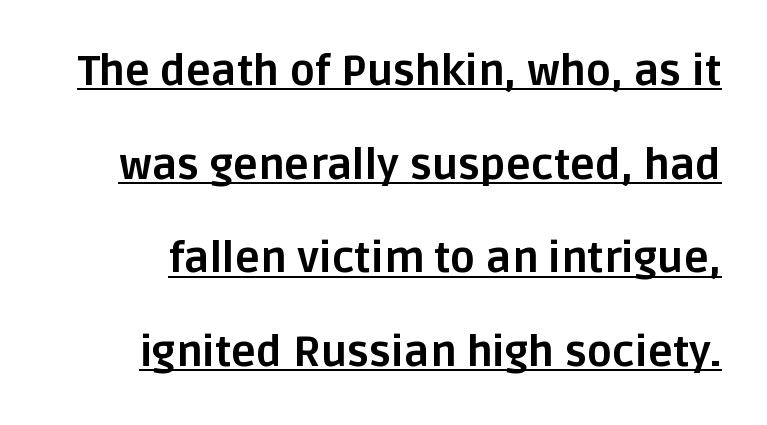
{"serif": "no", "italic": "no", "bold": "yes", "weight": "bold", "width": "normal", "stroke_contrast": "low", "x_height": "large", "monospaced": "no", "underline": "yes", "line_spacing": "loose", "line_spacing_ratio": 2.23, "letter_spacing": "normal", "letter_spacing_em": 0.0, "glyph_px": 42}
